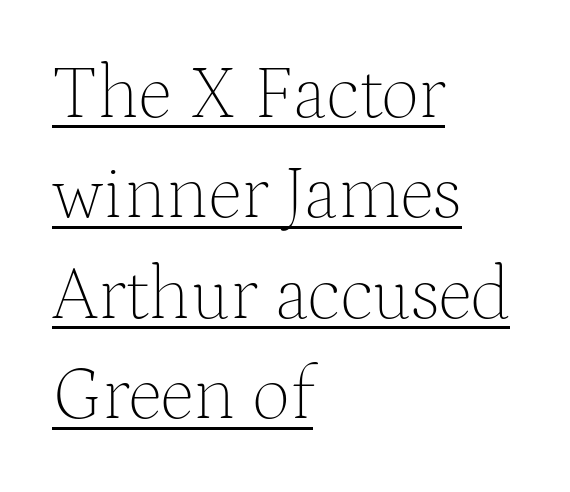
The image shows 75 px thin serif type, upright; set left-aligned, normal line spacing (1.34x), normal letter spacing, underlined; medium stroke contrast and a medium x-height.
